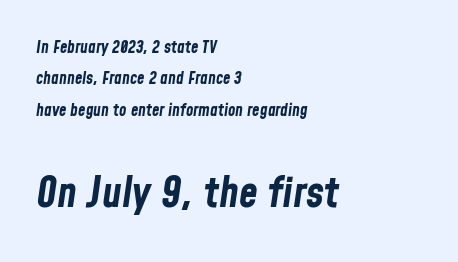
{"italic": "yes", "lean": "right", "slant_degrees": 8, "bold": "yes", "weight": "bold", "width": "condensed", "stroke_contrast": "low", "x_height": "medium", "monospaced": "no", "underline": "no", "align": "left", "line_spacing_ratio": 1.84, "letter_spacing": "normal", "letter_spacing_em": 0.0, "larger_block": "second", "size_ratio": 2.53, "glyph_px": 43}
